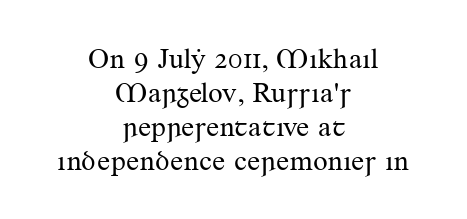
The image shows 29 px regular-weight serif type, upright; set centered, line spacing 1.17x, normal letter spacing, not underlined; medium stroke contrast and a small x-height.
